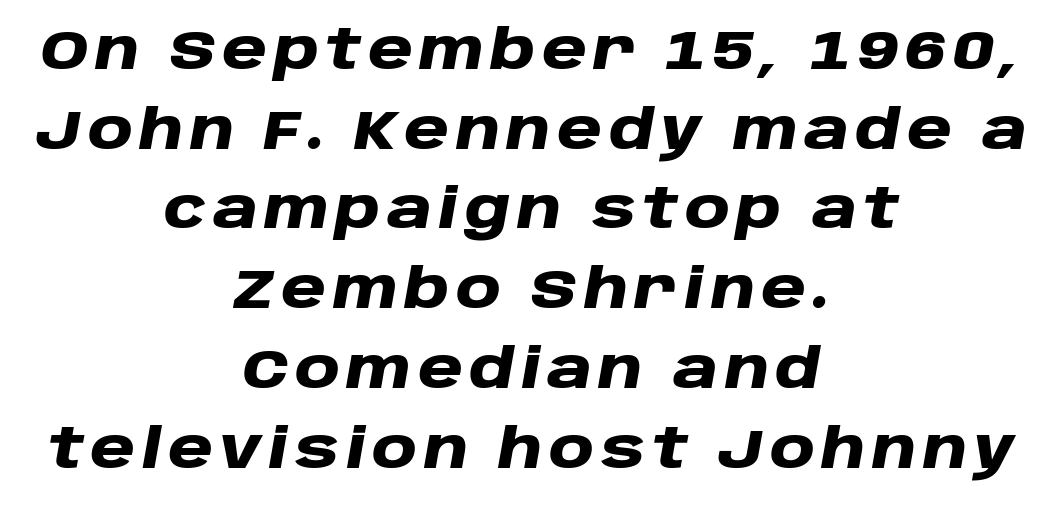
{"italic": "yes", "lean": "right", "slant_degrees": 10, "bold": "yes", "weight": "heavy", "width": "wide", "stroke_contrast": "low", "x_height": "large", "monospaced": "no", "underline": "no", "align": "center", "line_spacing": "normal", "line_spacing_ratio": 1.45, "glyph_px": 55}
